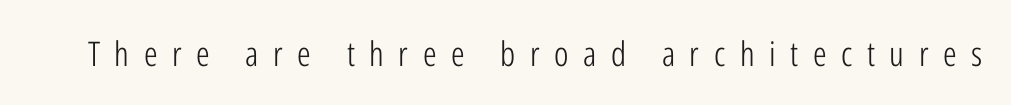
The image shows 34 px light, condensed sans-serif type, upright; set unusually wide letter spacing (+0.43 em), not underlined; low stroke contrast and a medium x-height.
